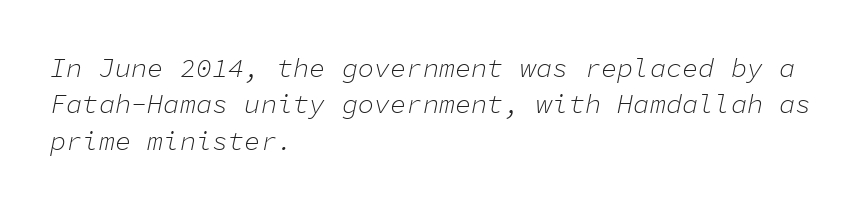
One-word summary of the alignment: left. Ink coverage per letter is moderate at most. Regular leading. Bare-footed words on every line.
